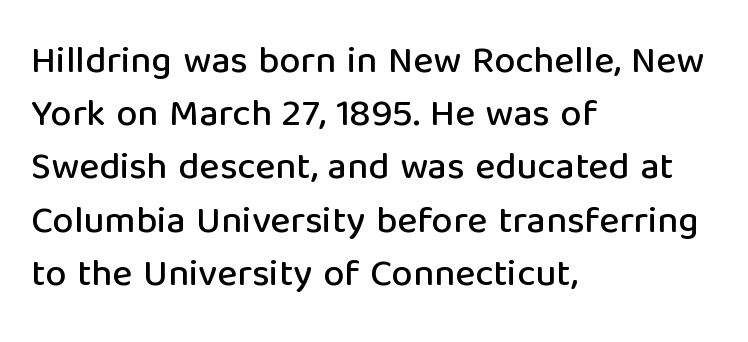
{"serif": "no", "italic": "no", "width": "normal", "stroke_contrast": "low", "x_height": "medium", "monospaced": "no", "underline": "no", "align": "left", "line_spacing": "normal", "line_spacing_ratio": 1.4, "letter_spacing": "normal", "letter_spacing_em": 0.0, "glyph_px": 38}
